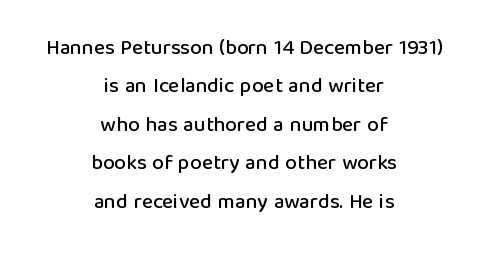
{"italic": "no", "underline": "no", "align": "center", "line_spacing_ratio": 1.83, "letter_spacing": "normal", "letter_spacing_em": 0.0, "glyph_px": 21}
